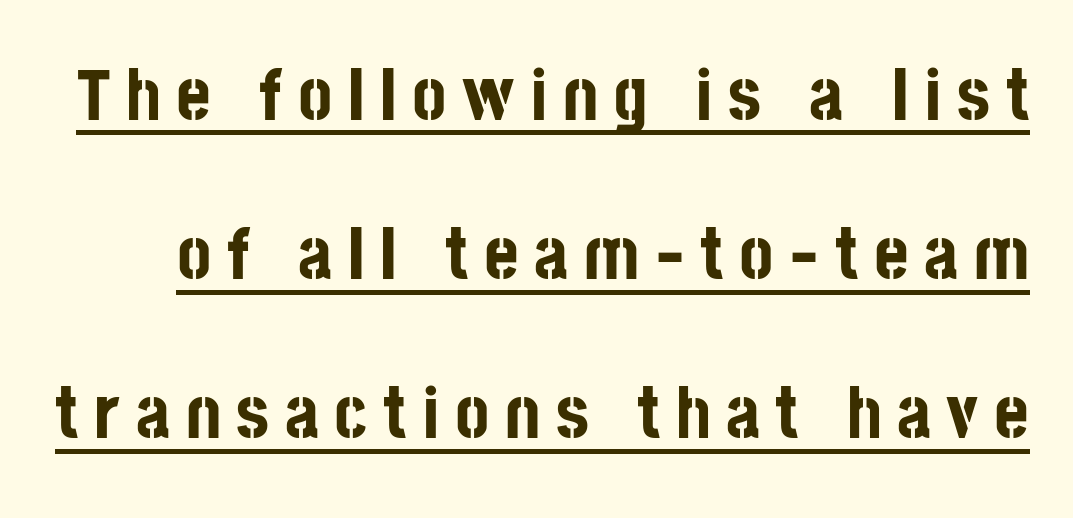
{"serif": "no", "italic": "no", "bold": "yes", "weight": "bold", "width": "condensed", "stroke_contrast": "low", "x_height": "large", "monospaced": "no", "underline": "yes", "line_spacing": "loose", "line_spacing_ratio": 2.15, "letter_spacing": "wide", "letter_spacing_em": 0.21, "glyph_px": 74}
